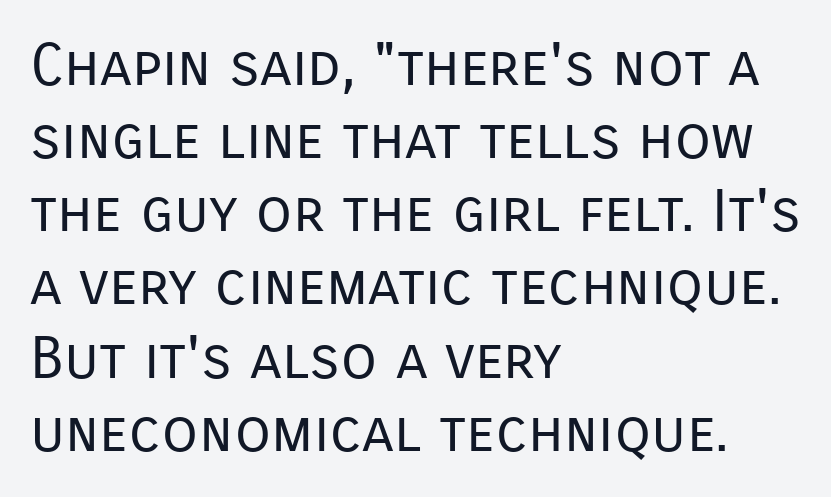
Q: Is the text bold? A: No.
Q: Is the text italic (slanted)? A: No, it is upright.
Q: Is the typeface a serif or a sans-serif typeface? A: Sans-serif.
Q: Is the text underlined? A: No.
Q: How is the paragraph aligned? A: Left-aligned.
Q: Is the spacing between letters normal or unusually wide? A: Normal.
Q: Width (condensed, normal, or wide)? A: Normal.
Q: Stroke contrast? A: Low.
Q: x-height? A: Medium.
Q: Monospaced? A: No.
